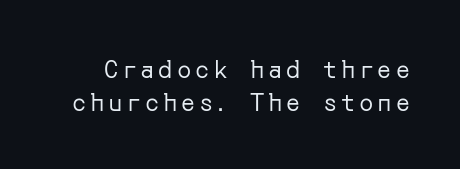
Does the leading feel generous? No, just average. Has an underline been added? It has not. No heavy texture on the line: the type isn't bold. Italic: no, the glyphs are upright roman.
